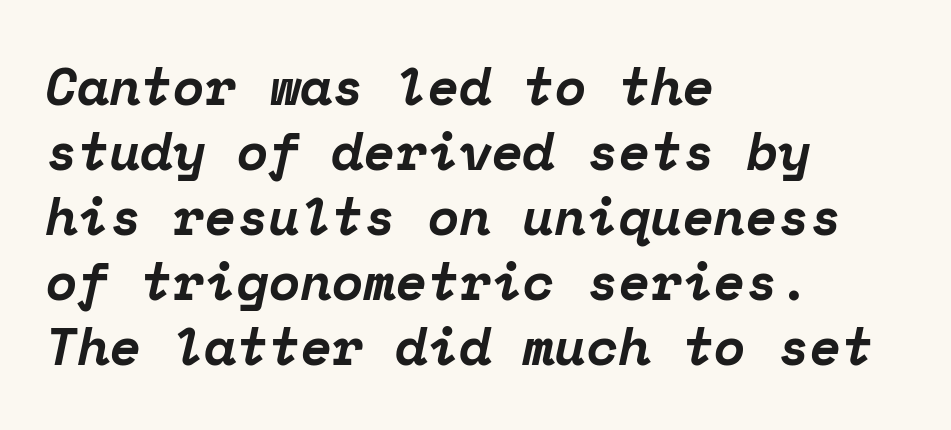
Observe the lean: these are italic letterforms. The face used here is monospaced, like something from a code editor. Notice how thick the strokes are: this is what a full bold looks like. Tracking value appears to be zero — textbook default spacing. A typesetter would call this leading conventional body-copy spacing. Look at the bottom of the vertical strokes: they flare into serifs here.
